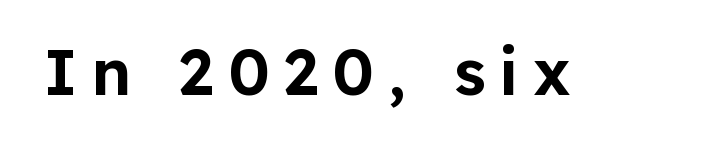
Serifs: no, the terminals of the letterforms are clean. Lines of text with bare space underneath. Character widths vary here, with narrow letters taking less room than wide ones. The typography opts for an upright posture over an oblique one. What stands out about the letter spacing? Its width — letters are far apart.
